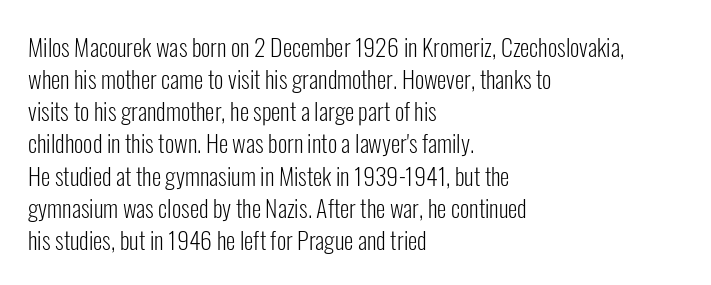
The strip under each line holds only bare page. You could call the tracking neutral — neither tight nor loose. Where is the straight margin? On the left. Upright lettering throughout. The weight tops out at a normal text grade.
